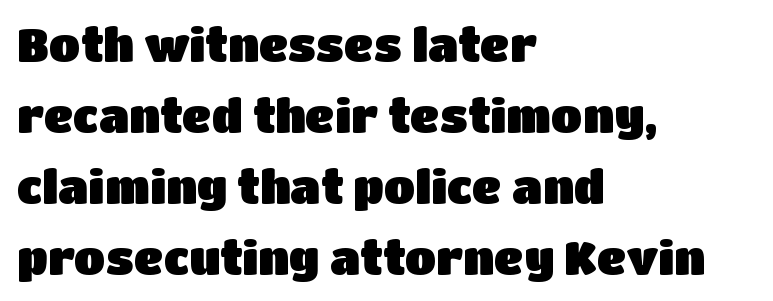
Q: Is the text italic (slanted)? A: No, it is upright.
Q: Is the typeface a serif or a sans-serif typeface? A: Sans-serif.
Q: Is the text underlined? A: No.
Q: How is the paragraph aligned? A: Left-aligned.
Q: Is the spacing between letters normal or unusually wide? A: Normal.
Q: Is the spacing between lines tight, normal or loose? A: Normal.
Q: Width (condensed, normal, or wide)? A: Normal.
Q: Stroke contrast? A: Low.
Q: x-height? A: Large.
Q: Monospaced? A: No.
